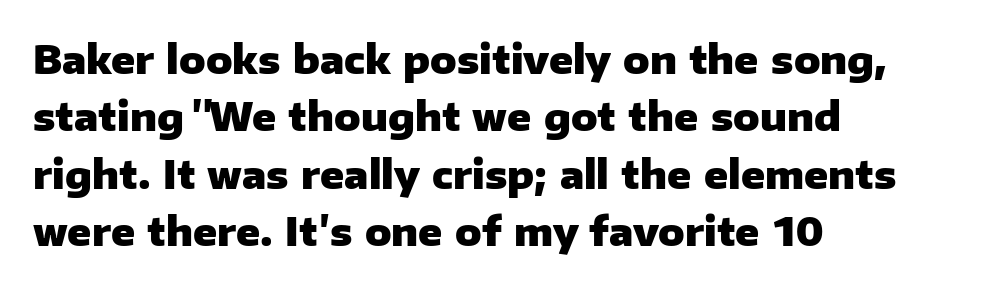
Q: Is the text bold? A: Yes.
Q: Is the text italic (slanted)? A: No, it is upright.
Q: Is the typeface a serif or a sans-serif typeface? A: Sans-serif.
Q: Is the text underlined? A: No.
Q: How is the paragraph aligned? A: Left-aligned.
Q: Is the spacing between letters normal or unusually wide? A: Normal.
Q: Is the spacing between lines tight, normal or loose? A: Normal.
Q: Width (condensed, normal, or wide)? A: Normal.
Q: Stroke contrast? A: Low.
Q: x-height? A: Medium.
Q: Monospaced? A: No.
